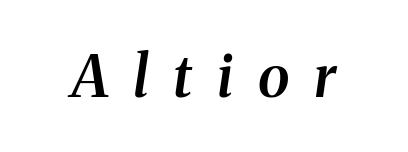
{"serif": "yes", "italic": "yes", "lean": "right", "slant_degrees": 8, "bold": "semi", "weight": "semibold", "width": "normal", "stroke_contrast": "medium", "x_height": "medium", "monospaced": "no", "underline": "no", "letter_spacing": "wide", "letter_spacing_em": 0.43, "glyph_px": 58}
